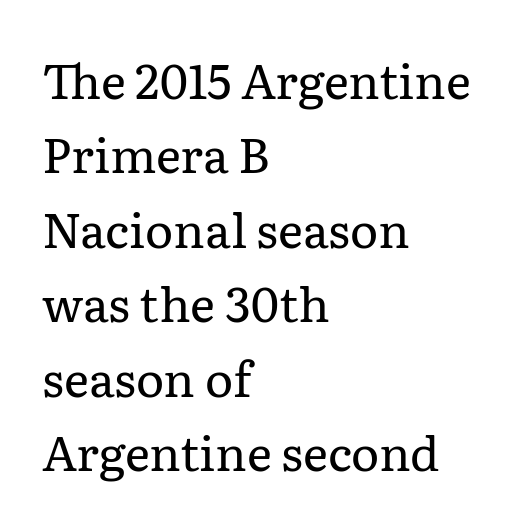
Examine the stroke ends and you'll spot serifs. Is this a fixed-width face? No — the glyphs have proportional, varying widths. What's the leading like? Ordinary, nothing unusual. Designer's note — italics off, roman on. The paragraph shown leans on its left margin.
